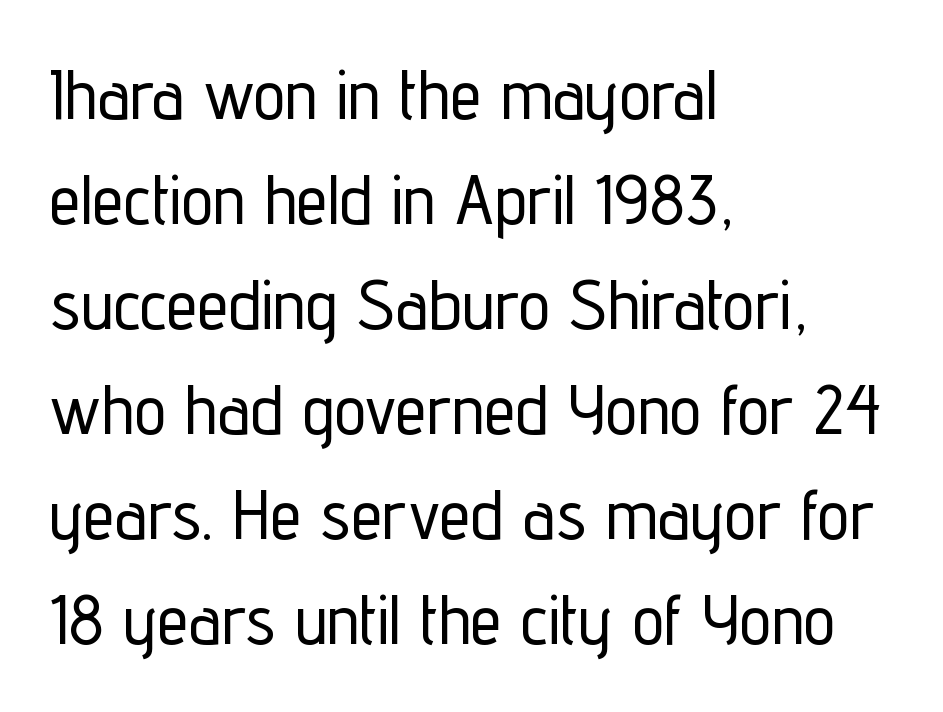
{"serif": "no", "italic": "no", "width": "condensed", "stroke_contrast": "low", "x_height": "medium", "monospaced": "no", "underline": "no", "align": "left", "line_spacing": "normal", "line_spacing_ratio": 1.48, "letter_spacing": "normal", "letter_spacing_em": 0.0, "glyph_px": 71}
